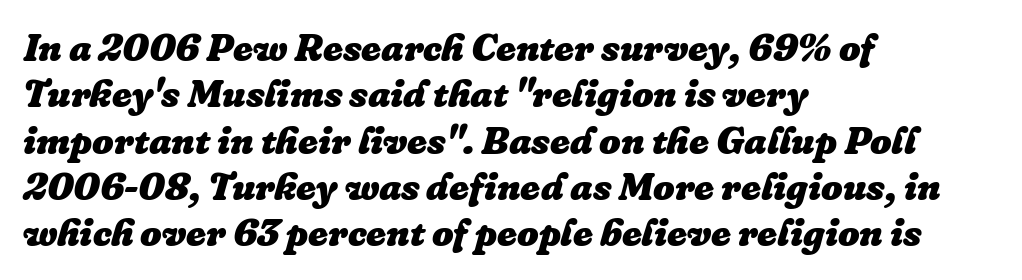
{"italic": "yes", "lean": "right", "slant_degrees": 16, "bold": "yes", "weight": "heavy", "width": "normal", "stroke_contrast": "low", "x_height": "medium", "monospaced": "no", "underline": "no", "align": "left", "line_spacing_ratio": 1.22, "letter_spacing": "normal", "letter_spacing_em": 0.0, "glyph_px": 38}
